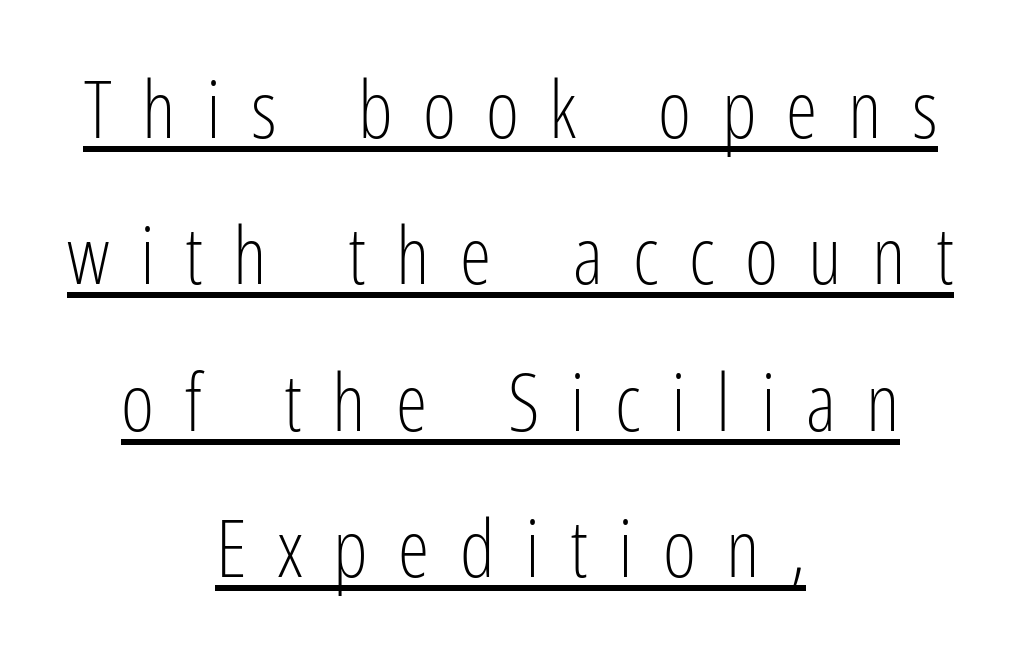
The image shows 80 px light, condensed sans-serif type, upright; set centered, line spacing 1.83x, unusually wide letter spacing (+0.38 em), underlined; low stroke contrast and a medium x-height.
